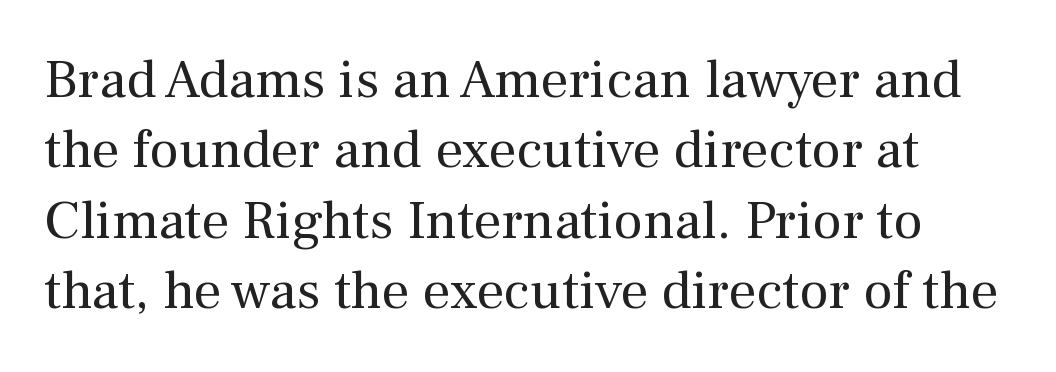
Vertical stems look standard width or narrower in stroke. These lines sit exactly where default settings would place them. Rule under the text: the space is simply empty. This sample uses an upright cut, with every glyph sitting square on the baseline. Spacing between characters is what you'd get straight out of the box. Small tapered or slab feet sit at the stroke ends, so this counts as serif.
